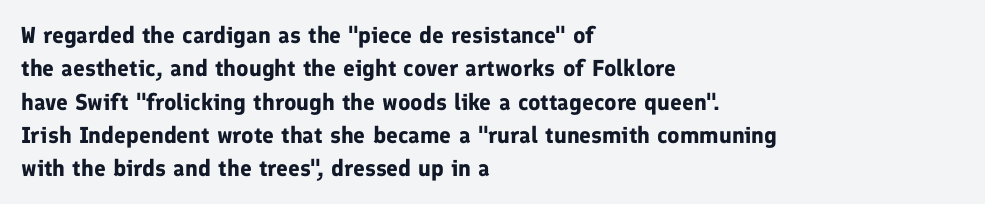
{"italic": "no", "bold": "yes", "underline": "no", "align": "left", "line_spacing": "normal", "line_spacing_ratio": 1.45, "letter_spacing": "normal", "letter_spacing_em": 0.0, "glyph_px": 23}
